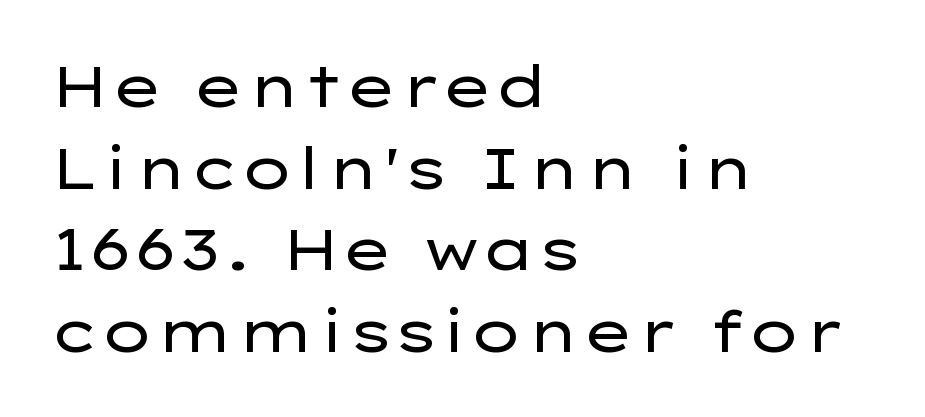
{"serif": "no", "italic": "no", "bold": "no", "weight": "regular", "width": "wide", "stroke_contrast": "low", "x_height": "medium", "monospaced": "no", "underline": "no", "align": "left", "line_spacing": "normal", "line_spacing_ratio": 1.43, "letter_spacing": "normal", "letter_spacing_em": 0.0, "glyph_px": 57}
